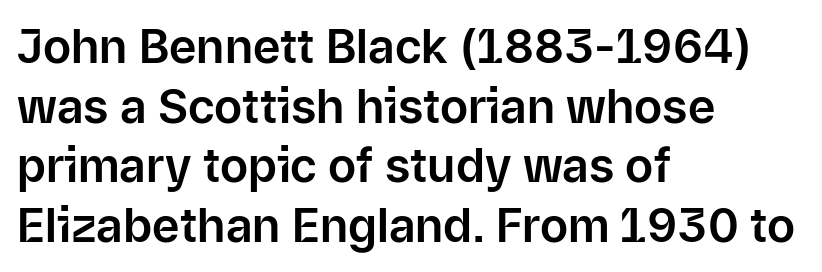
Nope, no serifs anywhere on these letters. If you measured baseline to baseline, you'd find a middling distance. Caption: multi-line text, flush left, ragged right. No italicization has been applied; the sample stays upright. The space directly below the letters is spotless.
